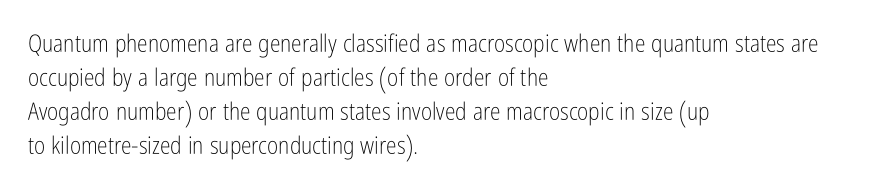
{"italic": "no", "bold": "no", "underline": "no", "align": "left", "line_spacing": "normal", "line_spacing_ratio": 1.42, "letter_spacing": "normal", "letter_spacing_em": 0.0, "glyph_px": 24}
